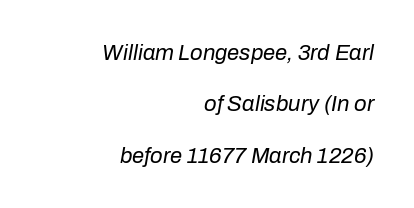
A typesetter would call this zero additional tracking. No word sits above an underline. The block of text is sparse from top to bottom, with ample space between rows. An italicized treatment has been applied to the whole sample. Compared with a flush-left layout, this one pins lines to the opposite, right side. Heft: none added — not bold.
